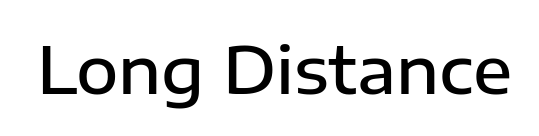
Heft: intermediate — a semibold. Upright lettering throughout. The passage shown is typed in a proportional face where columns would drift. The horizontal fit of the characters is conventional and even. Honestly, there is no underline to notice here at all. Unlike a traditional serif, this face leaves its strokes unadorned.
